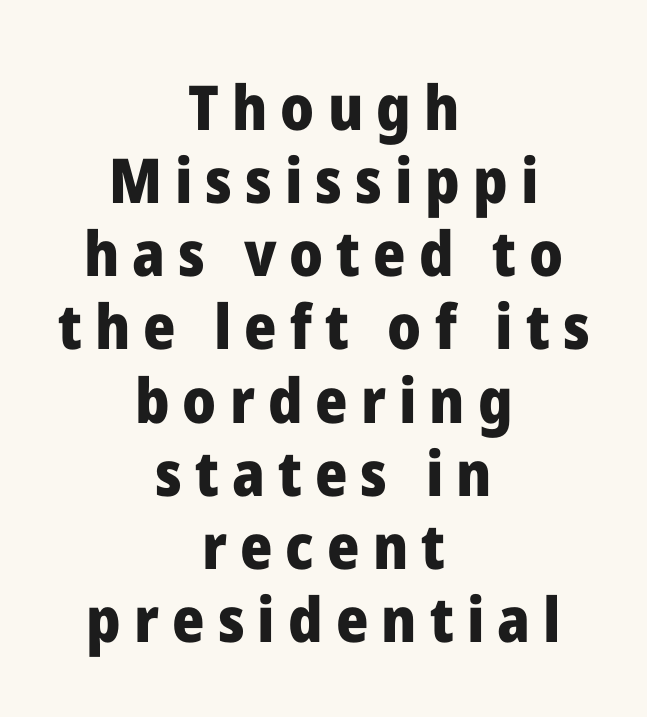
{"serif": "no", "italic": "no", "bold": "yes", "weight": "heavy", "width": "normal", "stroke_contrast": "low", "x_height": "medium", "monospaced": "no", "underline": "no", "align": "center", "line_spacing_ratio": 1.18, "letter_spacing": "wide", "letter_spacing_em": 0.21, "glyph_px": 62}
